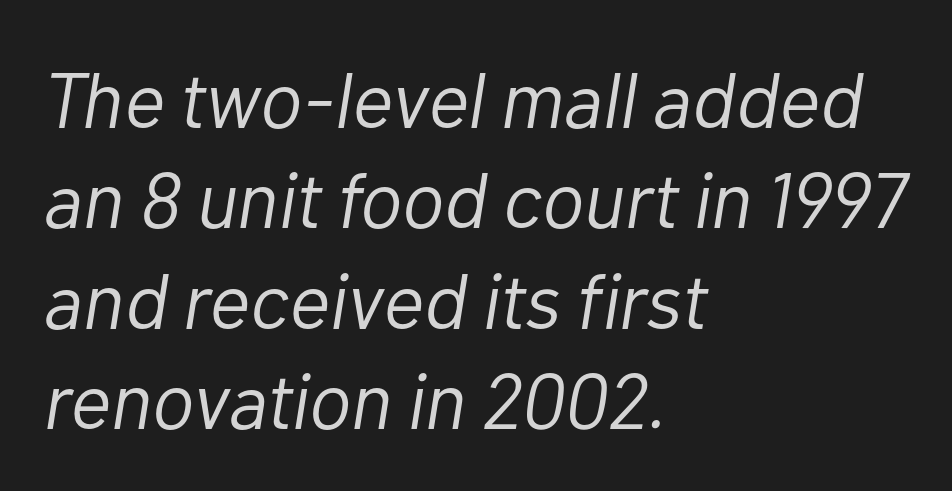
{"italic": "yes", "lean": "right", "slant_degrees": 10, "bold": "no", "weight": "light", "width": "normal", "stroke_contrast": "low", "x_height": "medium", "monospaced": "no", "underline": "no", "align": "left", "line_spacing": "normal", "line_spacing_ratio": 1.27, "letter_spacing": "normal", "letter_spacing_em": 0.0, "glyph_px": 79}
